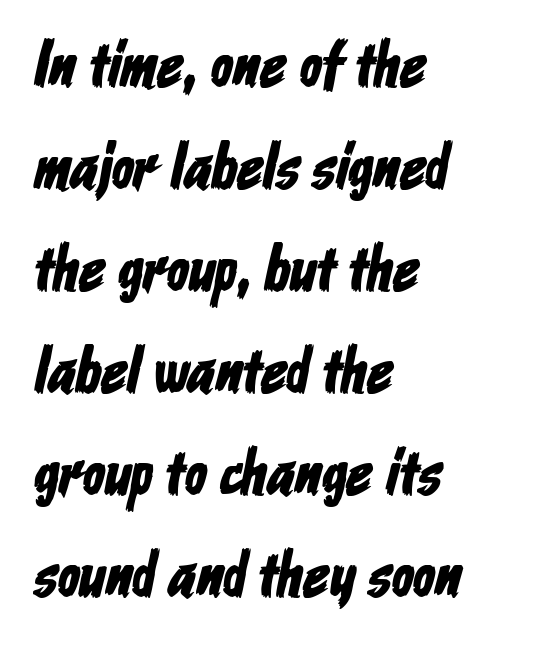
The image shows 65 px condensed sans-serif type; set left-aligned, normal line spacing (1.57x), normal letter spacing, not underlined; low stroke contrast and a medium x-height.
